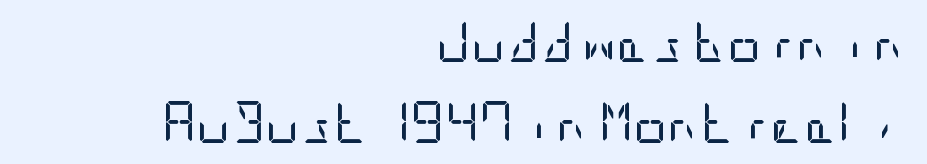
Q: Is the text bold? A: No.
Q: Is the text italic (slanted)? A: No, it is upright.
Q: Is the typeface a serif or a sans-serif typeface? A: Sans-serif.
Q: Is the text underlined? A: No.
Q: How is the paragraph aligned? A: Right-aligned.
Q: Is the spacing between letters normal or unusually wide? A: Normal.
Q: Is the spacing between lines tight, normal or loose? A: Loose.
Q: Width (condensed, normal, or wide)? A: Condensed.
Q: Stroke contrast? A: Low.
Q: x-height? A: Large.
